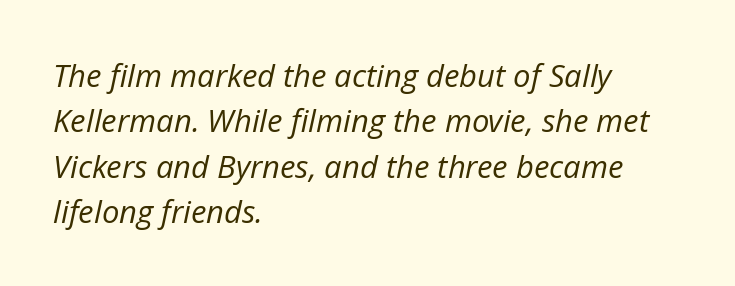
{"italic": "yes", "lean": "right", "slant_degrees": 12, "bold": "no", "weight": "regular", "width": "normal", "stroke_contrast": "low", "x_height": "medium", "monospaced": "no", "underline": "no", "align": "left", "line_spacing": "normal", "line_spacing_ratio": 1.46, "letter_spacing": "normal", "letter_spacing_em": 0.0, "glyph_px": 31}
